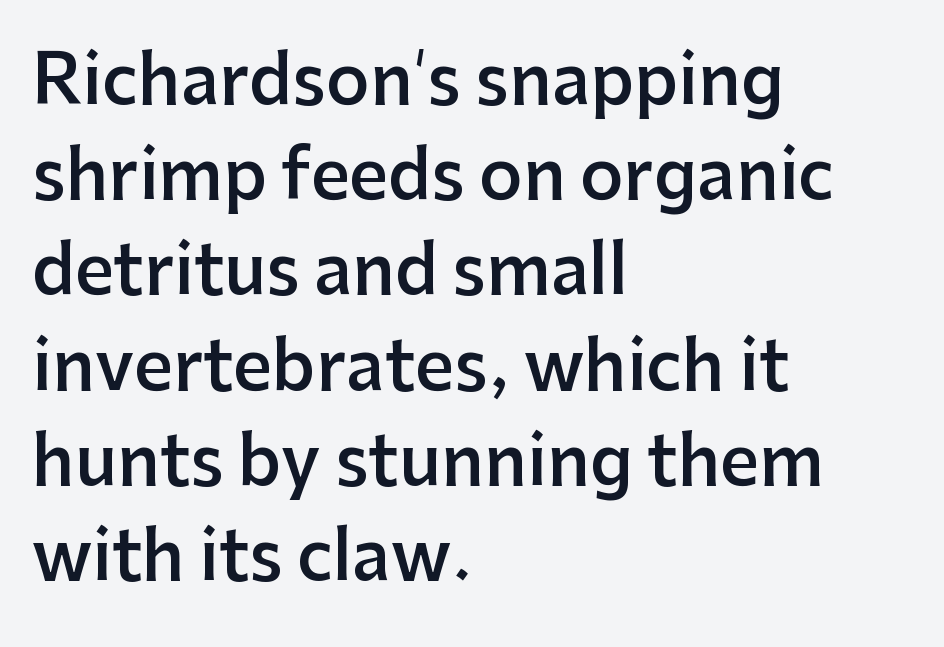
{"serif": "no", "italic": "no", "bold": "semi", "weight": "semibold", "width": "normal", "stroke_contrast": "low", "x_height": "medium", "monospaced": "no", "underline": "no", "align": "left", "line_spacing": "normal", "line_spacing_ratio": 1.4, "letter_spacing": "normal", "letter_spacing_em": 0.0, "glyph_px": 68}
